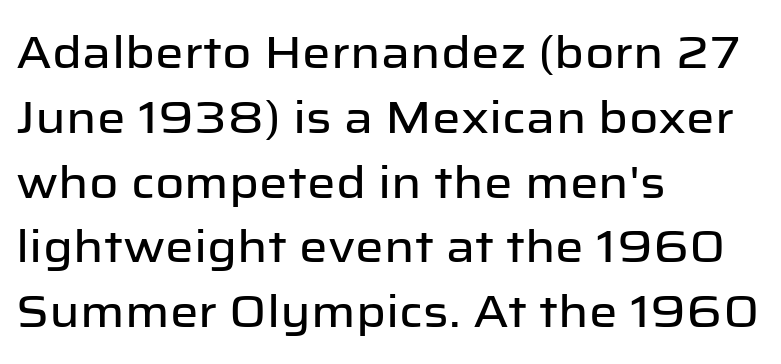
The image shows 45 px sans-serif type, upright; set left-aligned, normal line spacing (1.44x), normal letter spacing, not underlined; low stroke contrast and a medium x-height.
